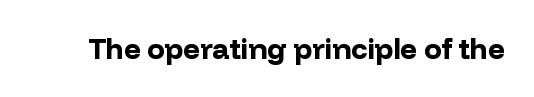
The image shows 29 px bold sans-serif type, upright; set normal letter spacing, not underlined; low stroke contrast and a medium x-height.
